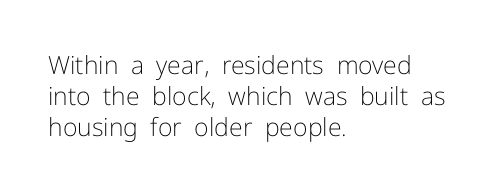
A light-to-regular cut is what we see here. Clear beneath every line of the passage. Vertical strokes here are truly vertical. The passage shown has conventional tracking throughout. Leftover space on each line is placed entirely after the last word.
